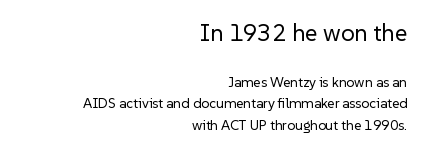
{"italic": "no", "bold": "no", "underline": "no", "align": "right", "line_spacing": "normal", "line_spacing_ratio": 1.53, "letter_spacing": "normal", "letter_spacing_em": 0.0, "larger_block": "first", "size_ratio": 1.71, "glyph_px": 24}
